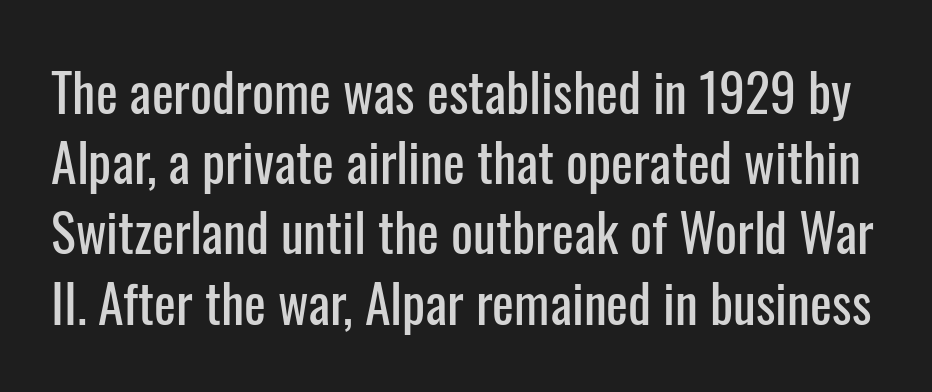
Designer's note — italics off, roman on. The font family rendered here belongs to the sans-serif group. Type without underlining. Tracking here is standard; glyphs follow each other at the usual distance.
